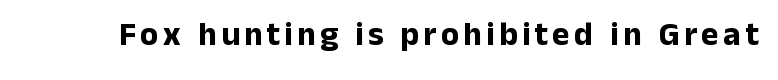
No word sits above an underline. What kind of face is this? One without serifs — a sans. Proportional: the letters do not fall into vertical columns. Tall strokes in this sample are plumb rather than angled. The characters look thick and weighty, a clear bold.
